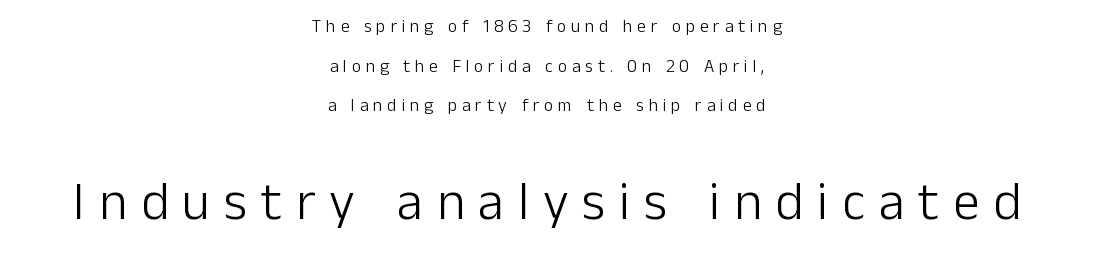
Q: Is the text bold? A: No.
Q: Is the text italic (slanted)? A: No, it is upright.
Q: Is the typeface a serif or a sans-serif typeface? A: Sans-serif.
Q: Is the text underlined? A: No.
Q: How is the paragraph aligned? A: Centered.
Q: Is the spacing between letters normal or unusually wide? A: Unusually wide.
Q: Is the spacing between lines tight, normal or loose? A: Loose.
Q: Which block of text is set in a larger size, the first (top) or the second (bottom)? A: The second (bottom) one.
Q: Width (condensed, normal, or wide)? A: Normal.
Q: Stroke contrast? A: Low.
Q: x-height? A: Medium.
Q: Monospaced? A: No.
